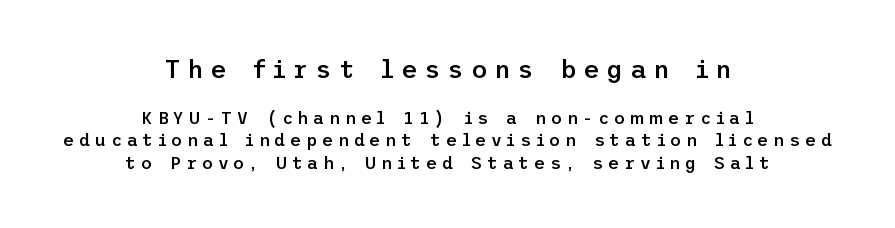
The sample has been set in demibold, a notch under bold. Horizontally, the lines are justified to the midpoint only. This layout puts the oversized block above and the modest block below. Plain, unruled lines of type. Reading down the column, the eye jumps a familiar distance to each next line.
